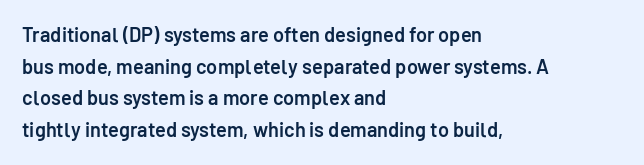
{"italic": "no", "bold": "semi", "underline": "no", "align": "left", "line_spacing": "normal", "line_spacing_ratio": 1.58, "letter_spacing": "normal", "letter_spacing_em": 0.0, "glyph_px": 20}
